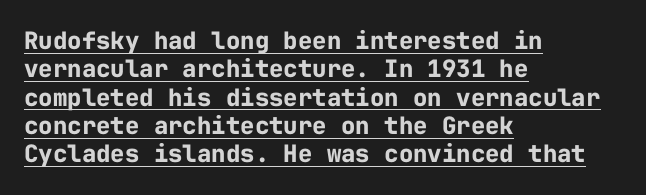
{"italic": "no", "bold": "yes", "underline": "yes", "align": "left", "line_spacing_ratio": 1.18, "letter_spacing": "normal", "letter_spacing_em": 0.0, "glyph_px": 24}
